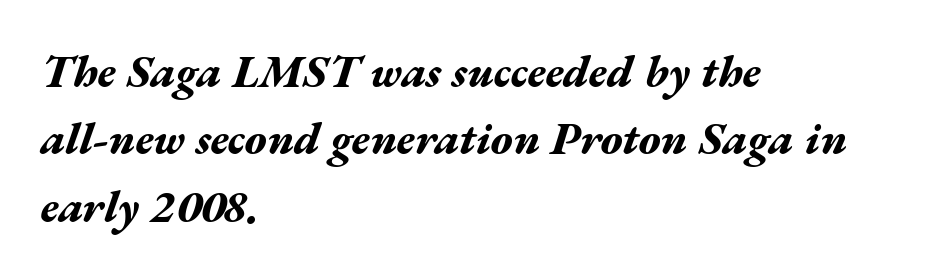
Q: Is the text bold? A: Yes.
Q: Is the text italic (slanted)? A: Yes, it leans right by about 17 degrees.
Q: Is the text underlined? A: No.
Q: How is the paragraph aligned? A: Left-aligned.
Q: Is the spacing between letters normal or unusually wide? A: Normal.
Q: Is the spacing between lines tight, normal or loose? A: Normal.
Q: Width (condensed, normal, or wide)? A: Wide.
Q: Stroke contrast? A: Medium.
Q: x-height? A: Medium.
Q: Monospaced? A: No.
